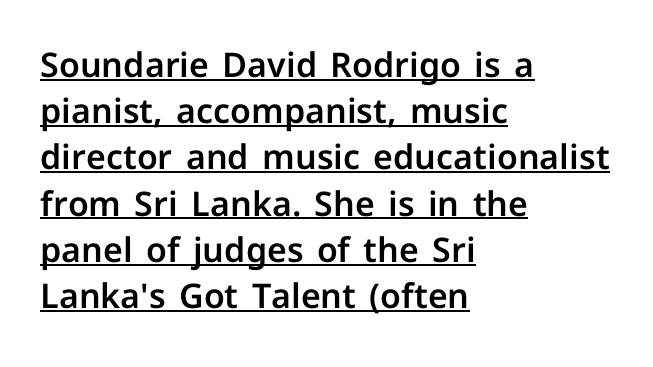
The image shows 34 px sans-serif type, upright; set left-aligned, normal line spacing (1.36x), normal letter spacing, underlined; low stroke contrast and a medium x-height.
